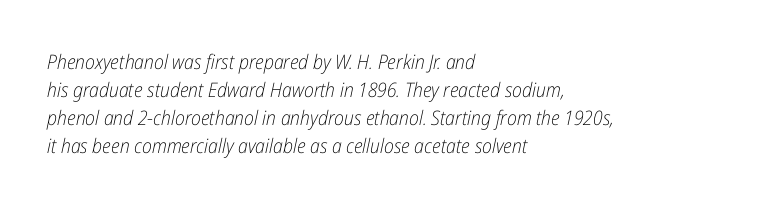
Q: Is the text bold? A: No.
Q: Is the text italic (slanted)? A: Yes, it leans right by about 12 degrees.
Q: Is the text underlined? A: No.
Q: How is the paragraph aligned? A: Left-aligned.
Q: Is the spacing between letters normal or unusually wide? A: Normal.
Q: Is the spacing between lines tight, normal or loose? A: Normal.
